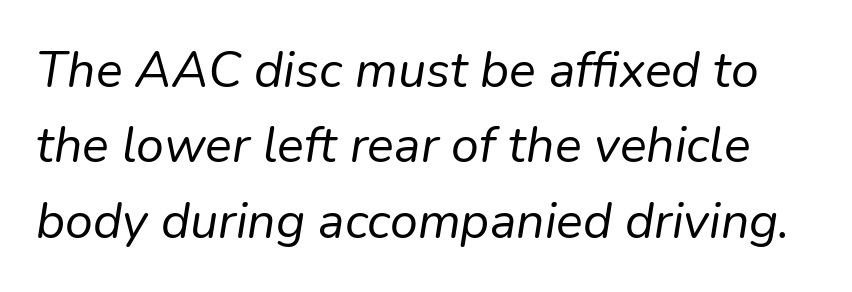
The image shows 50 px regular-weight type, italic (leaning right); set normal line spacing (1.51x), normal letter spacing, not underlined; low stroke contrast and a medium x-height.
